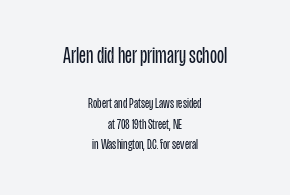
The image shows 23 px text type, upright; set centered, normal line spacing (1.49x), normal letter spacing, not underlined; the first (top) block is 1.64x larger.
